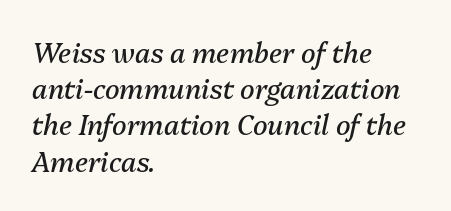
The image shows 27 px text type, italic (leaning right); set left-aligned, normal line spacing (1.34x), normal letter spacing, not underlined.
